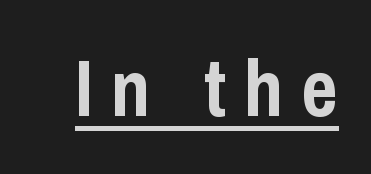
Someone cranked the tracking dial way up on this one. The characters look thick and weighty, a clear bold. Do the letters lean? They stand straight. The typesetter has applied underlining to the passage shown.
